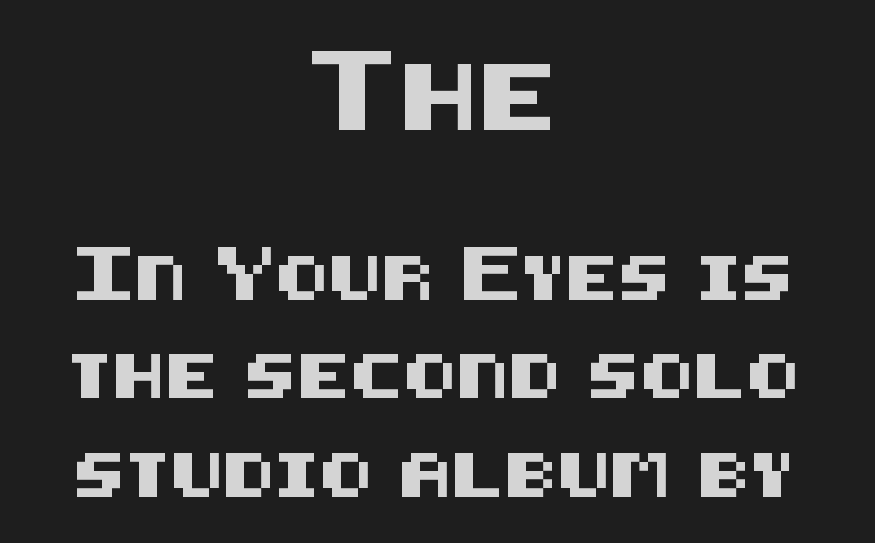
{"serif": "no", "italic": "no", "width": "normal", "stroke_contrast": "medium", "x_height": "large", "underline": "no", "align": "center", "line_spacing": "loose", "line_spacing_ratio": 2.24, "letter_spacing": "normal", "letter_spacing_em": 0.0, "larger_block": "first", "size_ratio": 1.5, "glyph_px": 66}
